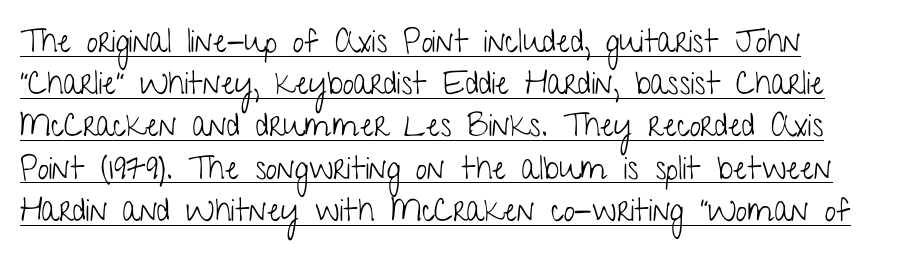
{"serif": "no", "italic": "no", "bold": "no", "weight": "light", "width": "condensed", "stroke_contrast": "low", "x_height": "medium", "monospaced": "no", "underline": "yes", "align": "left", "line_spacing": "normal", "line_spacing_ratio": 1.32, "letter_spacing": "normal", "letter_spacing_em": 0.0, "glyph_px": 32}
